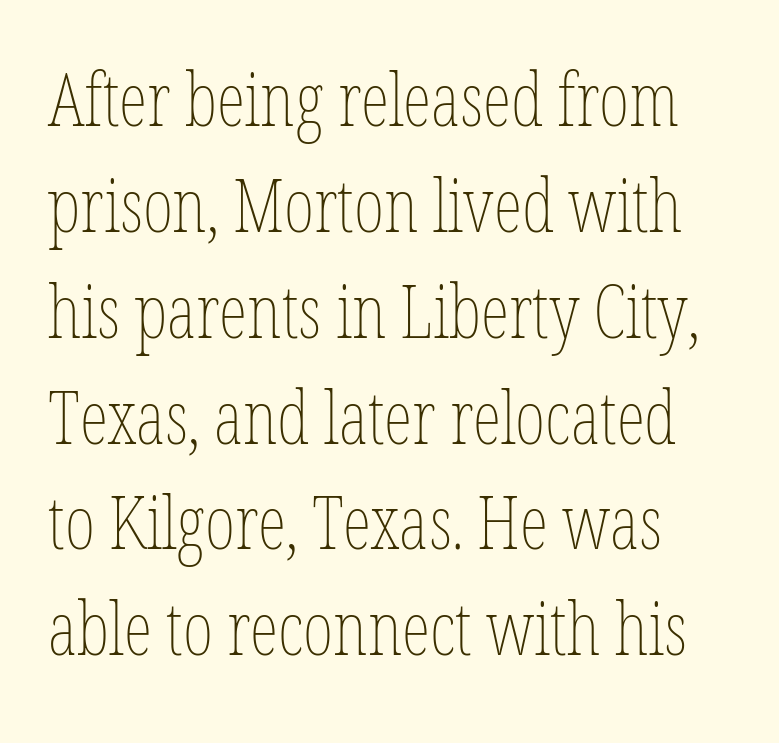
The image shows 73 px thin, condensed type, upright; set left-aligned, normal line spacing (1.45x), normal letter spacing, not underlined; low stroke contrast and a medium x-height.
